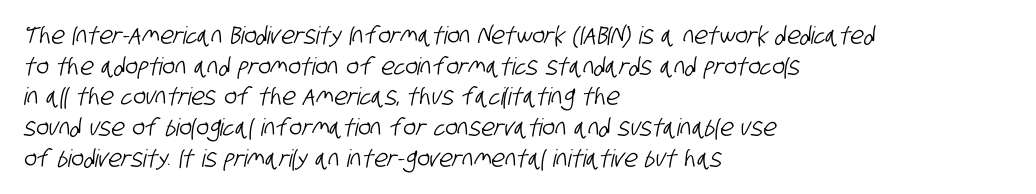
Each row of text sits above clean, open space. Here the glyphs are tracked normally, forming tight word shapes. Rows of type keep a routine distance in the vertical direction. Horizontally, the lines are justified to the leading edge only.
